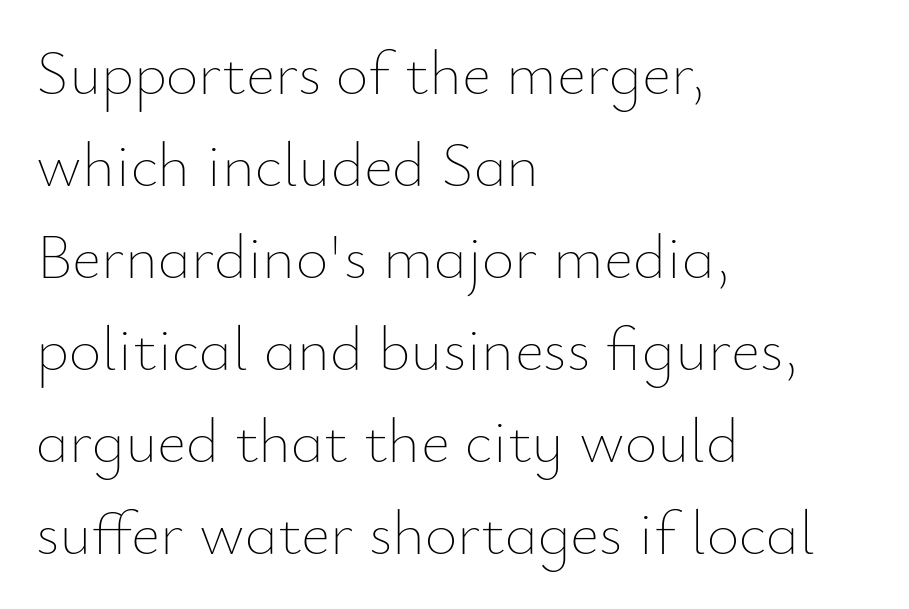
{"italic": "no", "bold": "no", "weight": "thin", "width": "normal", "stroke_contrast": "low", "x_height": "small", "monospaced": "no", "underline": "no", "align": "left", "line_spacing": "normal", "line_spacing_ratio": 1.46, "letter_spacing": "normal", "letter_spacing_em": 0.0, "glyph_px": 63}
